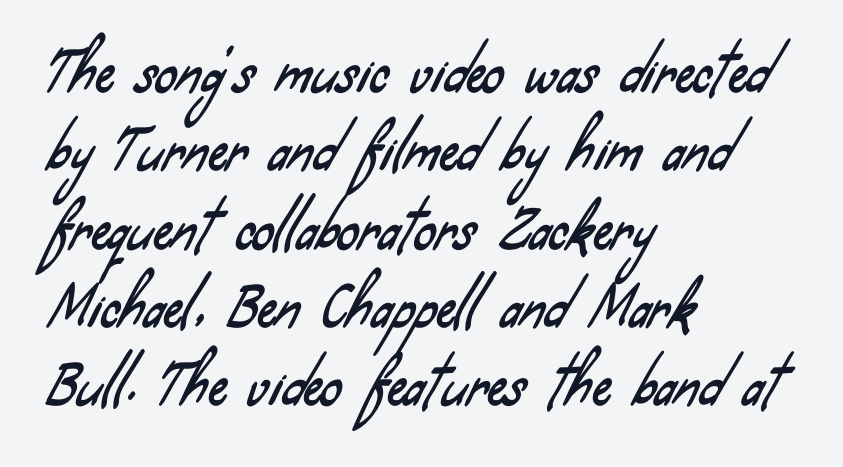
The image shows 54 px condensed sans-serif type; set left-aligned, normal line spacing (1.45x), normal letter spacing, not underlined; low stroke contrast and a small x-height.
